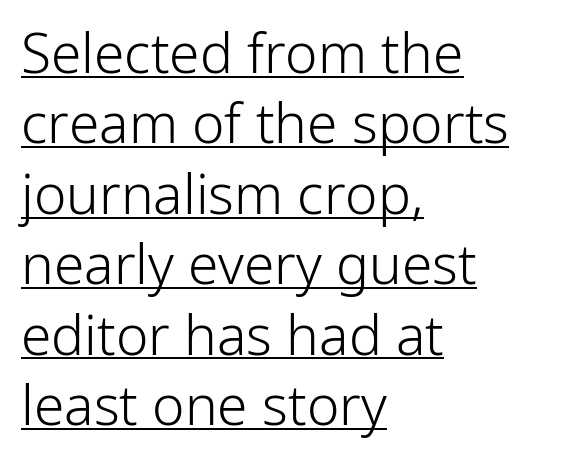
Q: Is the text bold? A: No.
Q: Is the text italic (slanted)? A: No, it is upright.
Q: Is the typeface a serif or a sans-serif typeface? A: Sans-serif.
Q: Is the text underlined? A: Yes.
Q: How is the paragraph aligned? A: Left-aligned.
Q: Is the spacing between letters normal or unusually wide? A: Normal.
Q: Is the spacing between lines tight, normal or loose? A: Normal.
Q: Width (condensed, normal, or wide)? A: Normal.
Q: Stroke contrast? A: Low.
Q: x-height? A: Medium.
Q: Monospaced? A: No.
